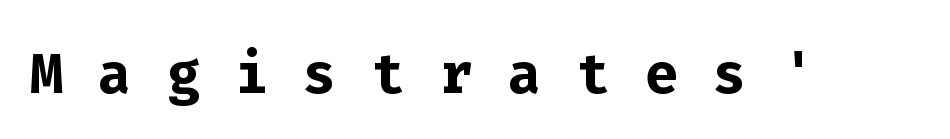
The image shows 78 px semibold sans-serif type, upright, monospaced; set unusually wide letter spacing (+0.45 em), not underlined; low stroke contrast and a medium x-height.
